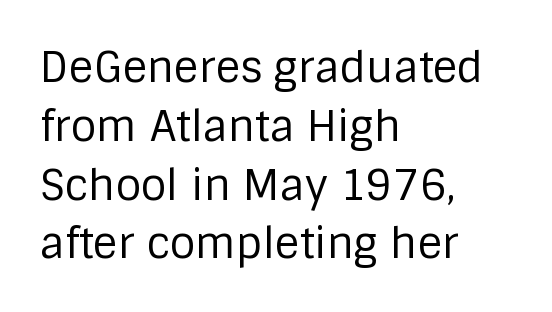
{"serif": "no", "italic": "no", "bold": "no", "weight": "regular", "width": "normal", "stroke_contrast": "low", "x_height": "large", "monospaced": "no", "underline": "no", "align": "left", "line_spacing": "normal", "line_spacing_ratio": 1.4, "letter_spacing": "normal", "letter_spacing_em": 0.0, "glyph_px": 42}
